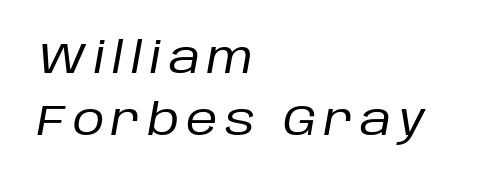
Q: Is the text bold? A: No.
Q: Is the text italic (slanted)? A: Yes, it leans right by about 10 degrees.
Q: Is the text underlined? A: No.
Q: How is the paragraph aligned? A: Left-aligned.
Q: Is the spacing between lines tight, normal or loose? A: Normal.
Q: Width (condensed, normal, or wide)? A: Normal.
Q: Stroke contrast? A: Low.
Q: x-height? A: Large.
Q: Monospaced? A: No.
